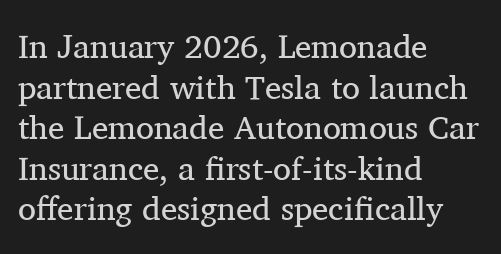
The image shows 33 px regular-weight serif type, upright; set left-aligned, line spacing 1.23x, normal letter spacing, not underlined; medium stroke contrast and a medium x-height.
